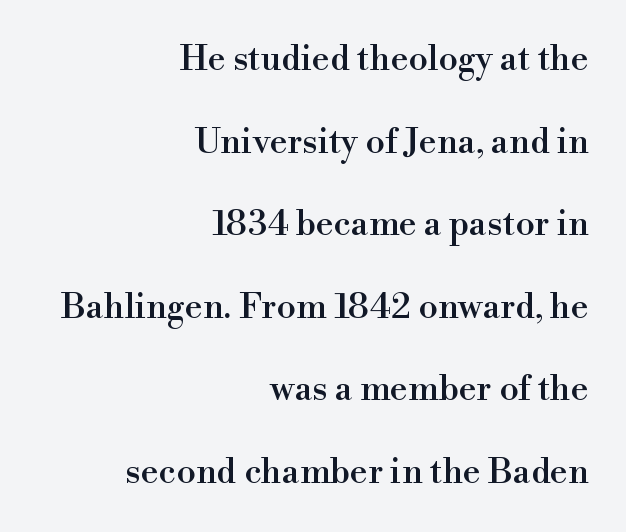
The image shows 35 px serif type, upright; set right-aligned, loose line spacing (2.36x), normal letter spacing, not underlined; a small x-height.
